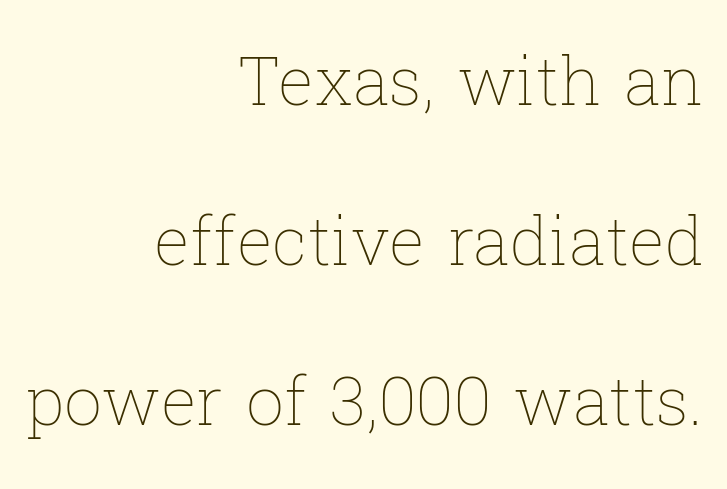
Q: Is the text bold? A: No.
Q: Is the text italic (slanted)? A: No, it is upright.
Q: Is the text underlined? A: No.
Q: How is the paragraph aligned? A: Right-aligned.
Q: Is the spacing between letters normal or unusually wide? A: Normal.
Q: Is the spacing between lines tight, normal or loose? A: Loose.
Q: Width (condensed, normal, or wide)? A: Normal.
Q: Stroke contrast? A: Low.
Q: x-height? A: Medium.
Q: Monospaced? A: No.
